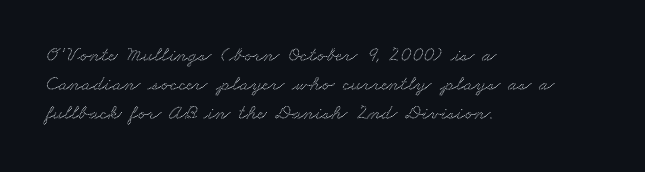
Successive baselines arrive at the customary interval. The gap between lines stays unmarked. The setting favours the left margin, as ordinary paragraphs usually do. This rendering leaves character spacing at its baseline value.
